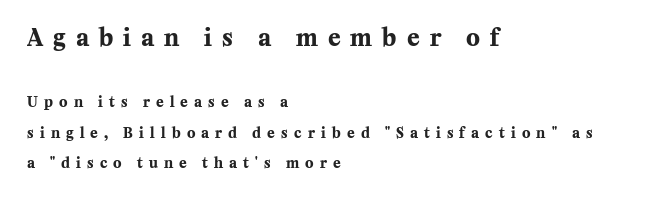
The block of text is sparse from top to bottom, with ample space between rows. All the whitespace from short lines collects on the right. Words float on clear page, feet unadorned. The axis of the letterforms is exactly vertical. The typesetting leans heavy: a genuine bold.
